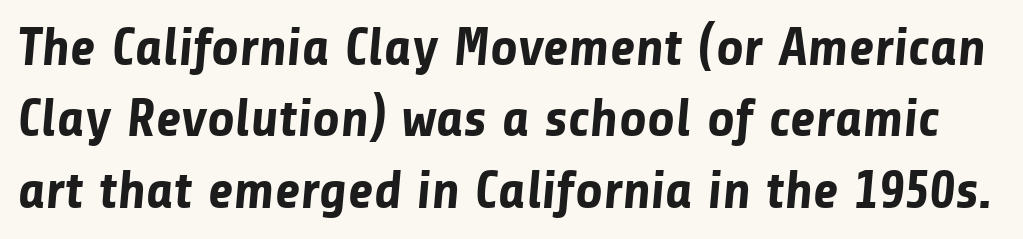
{"serif": "no", "bold": "yes", "weight": "bold", "width": "normal", "stroke_contrast": "low", "x_height": "medium", "monospaced": "no", "underline": "no", "line_spacing": "normal", "line_spacing_ratio": 1.32, "letter_spacing": "normal", "letter_spacing_em": 0.0, "glyph_px": 54}
